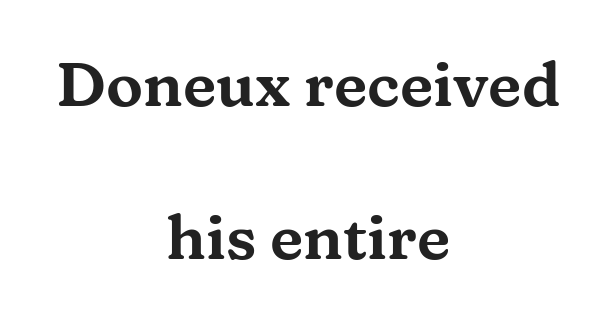
Q: Is the text italic (slanted)? A: No, it is upright.
Q: Is the typeface a serif or a sans-serif typeface? A: Serif.
Q: Is the text underlined? A: No.
Q: How is the paragraph aligned? A: Centered.
Q: Is the spacing between letters normal or unusually wide? A: Normal.
Q: Is the spacing between lines tight, normal or loose? A: Loose.
Q: Width (condensed, normal, or wide)? A: Wide.
Q: Stroke contrast? A: Medium.
Q: x-height? A: Medium.
Q: Monospaced? A: No.
